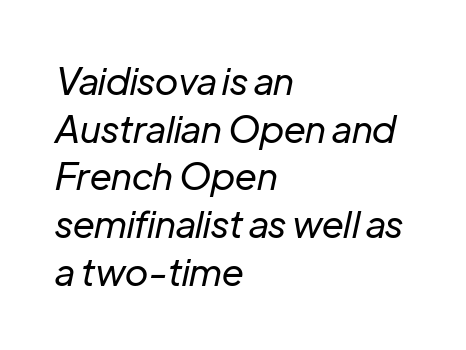
{"italic": "yes", "lean": "right", "slant_degrees": 12, "bold": "no", "weight": "regular", "width": "normal", "stroke_contrast": "low", "x_height": "medium", "monospaced": "no", "underline": "no", "align": "left", "line_spacing": "normal", "line_spacing_ratio": 1.29, "letter_spacing": "normal", "letter_spacing_em": 0.0, "glyph_px": 37}
